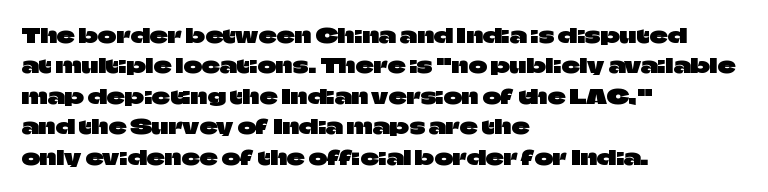
{"italic": "no", "underline": "no", "align": "left", "line_spacing": "normal", "line_spacing_ratio": 1.52, "letter_spacing": "normal", "letter_spacing_em": 0.0, "glyph_px": 20}
